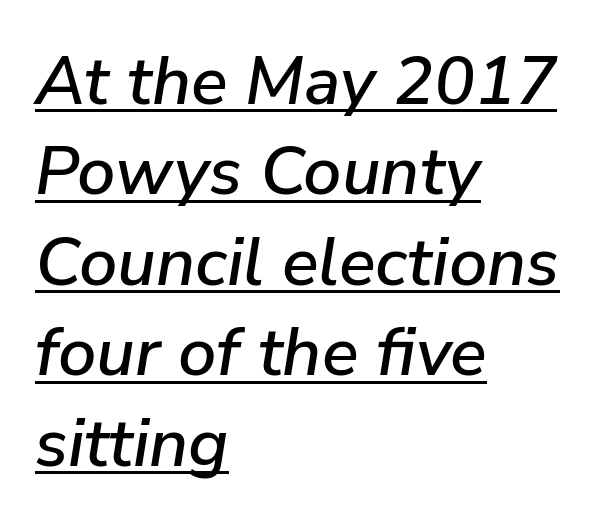
The image shows 68 px text type, italic (leaning right); set left-aligned, normal line spacing (1.33x), normal letter spacing, underlined; low stroke contrast and a medium x-height.
